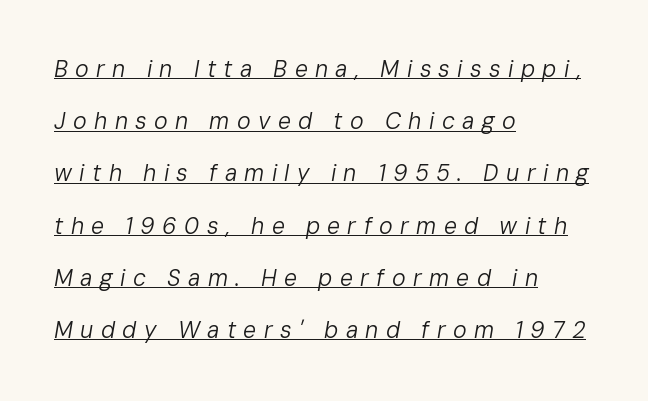
Q: Is the text bold? A: No.
Q: Is the text italic (slanted)? A: Yes, it leans right by about 10 degrees.
Q: Is the text underlined? A: Yes.
Q: How is the paragraph aligned? A: Left-aligned.
Q: Is the spacing between letters normal or unusually wide? A: Unusually wide.
Q: Is the spacing between lines tight, normal or loose? A: Loose.
